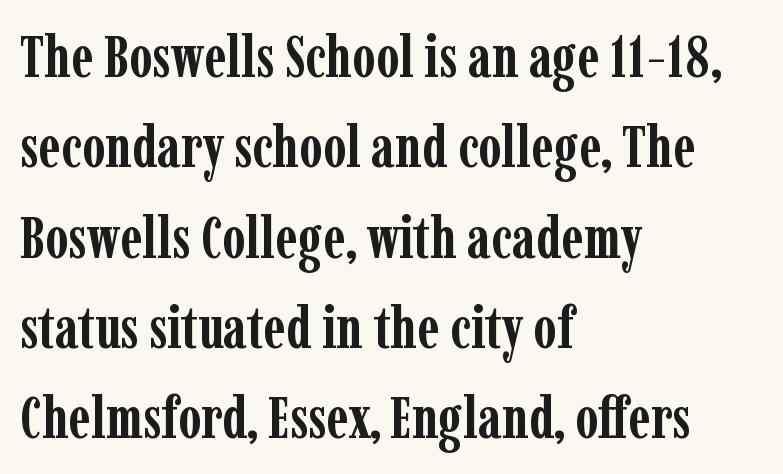
{"serif": "yes", "italic": "no", "bold": "yes", "weight": "semibold", "width": "condensed", "stroke_contrast": "low", "x_height": "medium", "monospaced": "no", "underline": "no", "align": "left", "line_spacing": "normal", "line_spacing_ratio": 1.53, "letter_spacing": "normal", "letter_spacing_em": 0.0, "glyph_px": 59}
